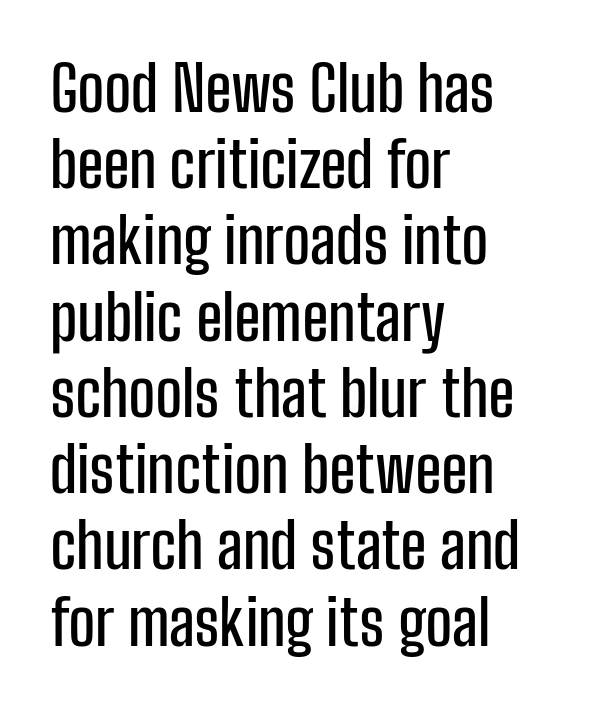
The image shows 63 px condensed sans-serif type, upright; set left-aligned, line spacing 1.21x, normal letter spacing, not underlined; low stroke contrast and a medium x-height.
